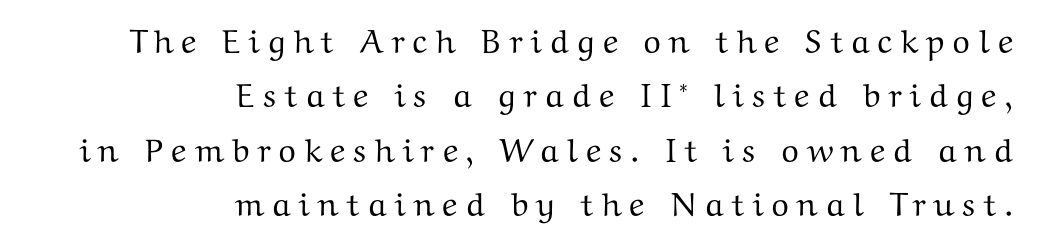
The image shows 33 px wide serif type, upright; set right-aligned, normal line spacing (1.65x), unusually wide letter spacing (+0.21 em), not underlined; medium stroke contrast and a medium x-height.
